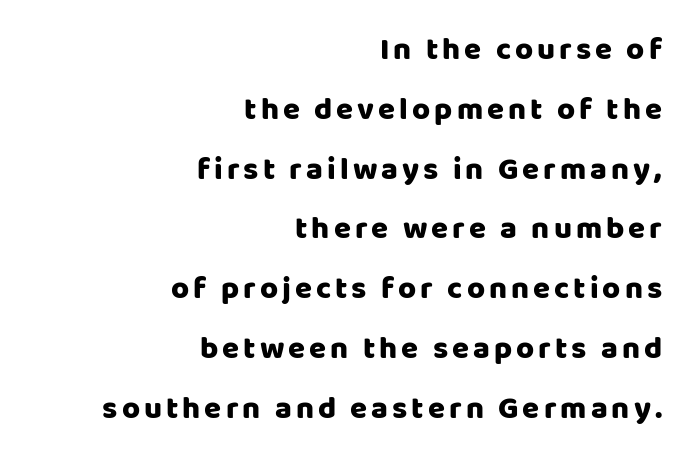
No feet cap the strokes, marking this as sans-serif type. The specimen omits any rule beneath the text block's lines. Each line ends at the same right margin while the left side varies. Honestly, the rows look like they've been pulled way apart. Think of a printed novel: that variable character pitch is what you see here.
